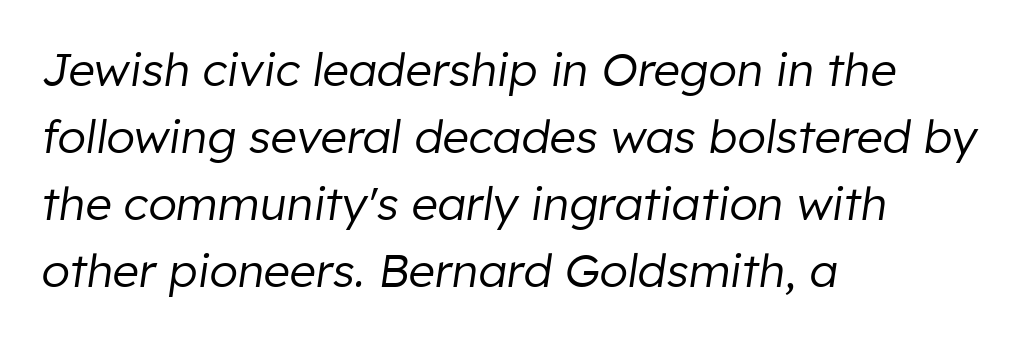
Q: Is the text bold? A: No.
Q: Is the text italic (slanted)? A: Yes, it leans right by about 8 degrees.
Q: Is the text underlined? A: No.
Q: How is the paragraph aligned? A: Left-aligned.
Q: Is the spacing between letters normal or unusually wide? A: Normal.
Q: Is the spacing between lines tight, normal or loose? A: Normal.
Q: Width (condensed, normal, or wide)? A: Normal.
Q: Stroke contrast? A: Low.
Q: x-height? A: Medium.
Q: Monospaced? A: No.
